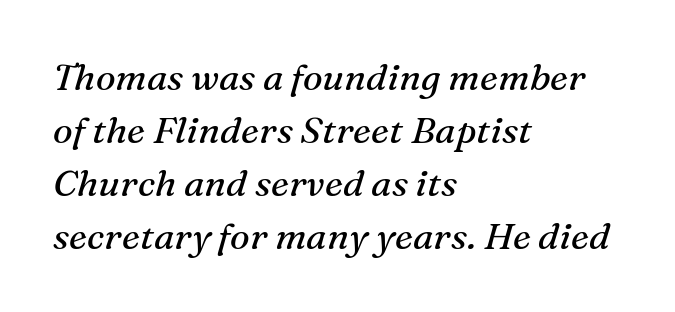
The text block is weighted toward the left margin, trailing off unevenly rightward. Slanted lettering throughout. Check where the strokes stop: tiny serifs finish them off. The rendering uses natural spacing where letterforms have individual widths. Bold? No — there's no thickening of the strokes. Words float on clear page, feet unadorned.
